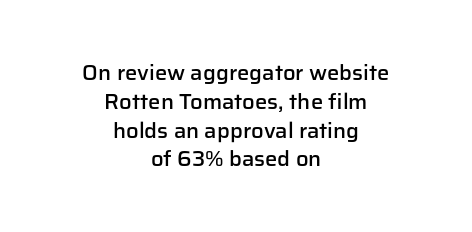
{"italic": "no", "bold": "semi", "underline": "no", "align": "center", "line_spacing": "normal", "line_spacing_ratio": 1.31, "letter_spacing": "normal", "letter_spacing_em": 0.0, "glyph_px": 22}
